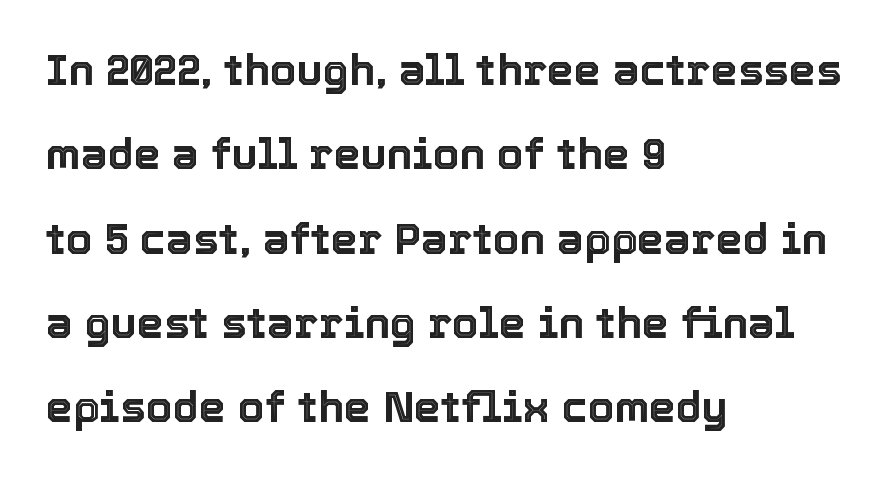
The image shows 43 px text type, upright; set left-aligned, loose line spacing (1.96x), normal letter spacing, not underlined; a medium x-height.
